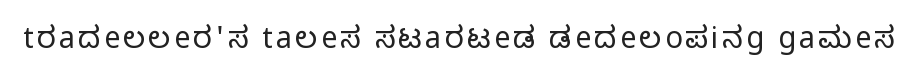
The image shows 29 px regular-weight, condensed sans-serif type, upright; set not underlined; low stroke contrast and a large x-height.
